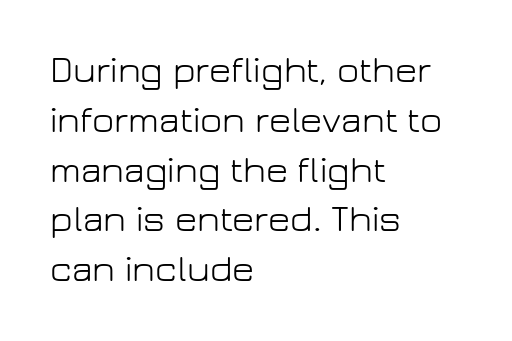
{"serif": "no", "italic": "no", "bold": "no", "weight": "light", "width": "normal", "stroke_contrast": "low", "x_height": "medium", "monospaced": "no", "underline": "no", "align": "left", "line_spacing": "normal", "line_spacing_ratio": 1.31, "letter_spacing": "normal", "letter_spacing_em": 0.0, "glyph_px": 38}
